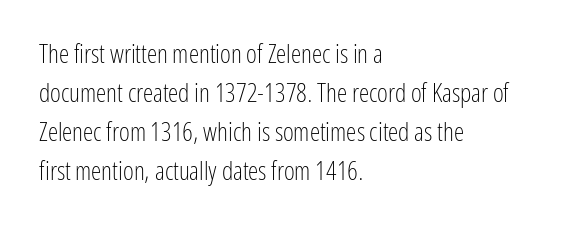
Q: Is the text bold? A: No.
Q: Is the text italic (slanted)? A: No, it is upright.
Q: Is the text underlined? A: No.
Q: How is the paragraph aligned? A: Left-aligned.
Q: Is the spacing between letters normal or unusually wide? A: Normal.
Q: Is the spacing between lines tight, normal or loose? A: Normal.
